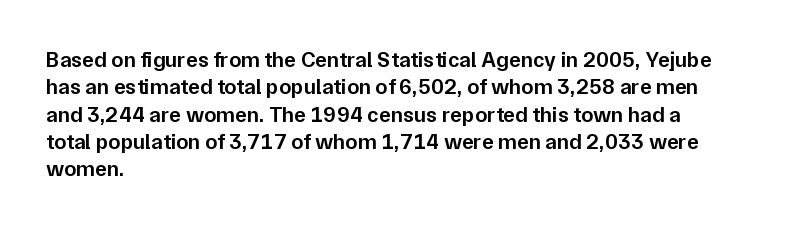
The image shows 22 px text type, upright; set left-aligned, line spacing 1.24x, normal letter spacing, not underlined.
